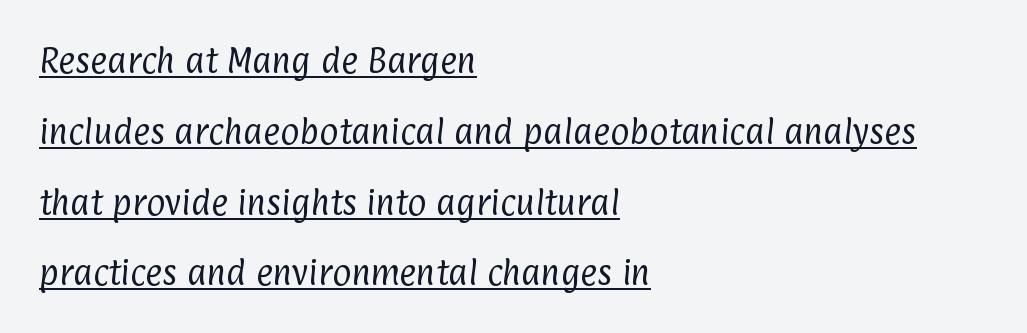
The image shows 29 px regular-weight, condensed sans-serif type; set left-aligned, loose line spacing (2.44x), normal letter spacing, underlined; low stroke contrast and a medium x-height.
